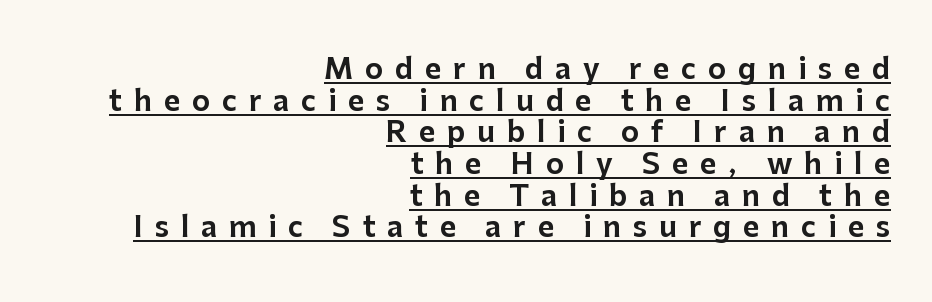
Q: Is the text italic (slanted)? A: No, it is upright.
Q: Is the typeface a serif or a sans-serif typeface? A: Sans-serif.
Q: Is the text underlined? A: Yes.
Q: How is the paragraph aligned? A: Right-aligned.
Q: Is the spacing between letters normal or unusually wide? A: Unusually wide.
Q: Is the spacing between lines tight, normal or loose? A: Tight.
Q: Width (condensed, normal, or wide)? A: Normal.
Q: Stroke contrast? A: Low.
Q: x-height? A: Medium.
Q: Monospaced? A: No.
